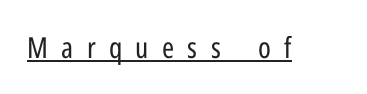
{"serif": "no", "italic": "no", "bold": "no", "weight": "regular", "width": "condensed", "stroke_contrast": "low", "x_height": "medium", "monospaced": "no", "underline": "yes", "letter_spacing": "wide", "letter_spacing_em": 0.46, "glyph_px": 29}
